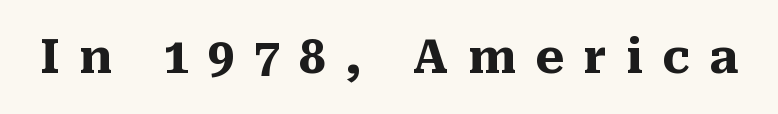
Q: Is the text bold? A: Yes.
Q: Is the text italic (slanted)? A: No, it is upright.
Q: Is the typeface a serif or a sans-serif typeface? A: Serif.
Q: Is the text underlined? A: No.
Q: Is the spacing between letters normal or unusually wide? A: Unusually wide.
Q: Width (condensed, normal, or wide)? A: Normal.
Q: Stroke contrast? A: Medium.
Q: x-height? A: Medium.
Q: Monospaced? A: No.
